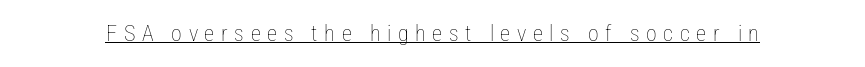
Q: Is the text bold? A: No.
Q: Is the text italic (slanted)? A: No, it is upright.
Q: Is the text underlined? A: Yes.
Q: Is the spacing between letters normal or unusually wide? A: Unusually wide.
